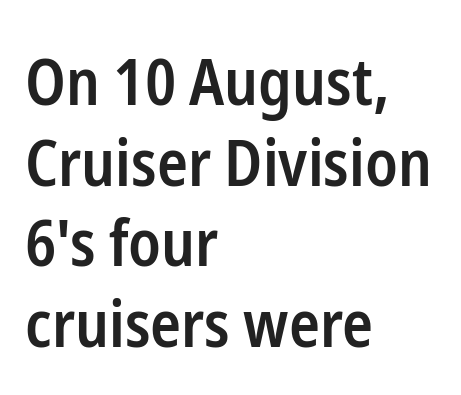
The lines are quadded left. What's the leading like? Ordinary, nothing unusual. A fair bit of extra ink — the face is semibold, not bold. Check the space under the baseline: it is left empty. In terms of letterspacing, this is plain default setting. The type family on display is of the sans-serif kind.
